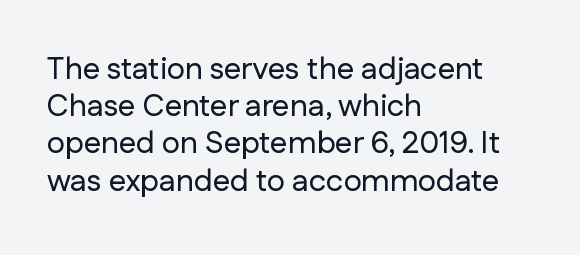
The image shows 31 px sans-serif type, upright; set left-aligned, line spacing 1.2x, normal letter spacing, not underlined; low stroke contrast and a medium x-height.
